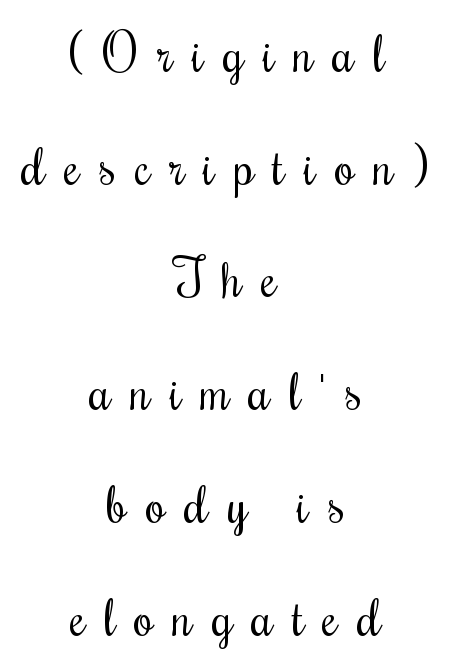
The image shows 51 px regular-weight, condensed serif type; set centered, loose line spacing (2.21x), unusually wide letter spacing (+0.37 em), not underlined; medium stroke contrast and a small x-height.
